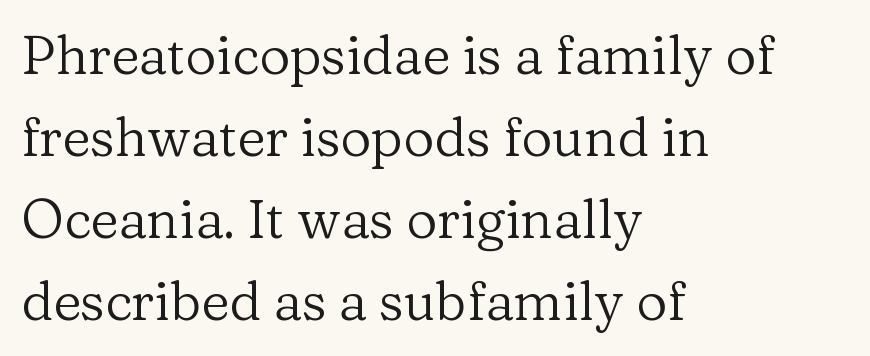
{"serif": "yes", "italic": "no", "bold": "no", "weight": "regular", "width": "normal", "stroke_contrast": "low", "x_height": "medium", "monospaced": "no", "underline": "no", "align": "left", "line_spacing": "normal", "line_spacing_ratio": 1.52, "letter_spacing": "normal", "letter_spacing_em": 0.0, "glyph_px": 54}
